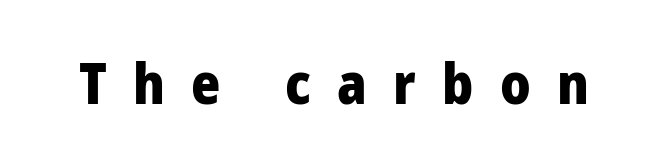
Someone cranked the tracking dial way up on this one. This is the regular roman posture of the typeface. The letters advance in unequal steps, a hallmark of proportional type. The typeface chosen for these lines omits serifs. This is heavy type, rendered in bold.
